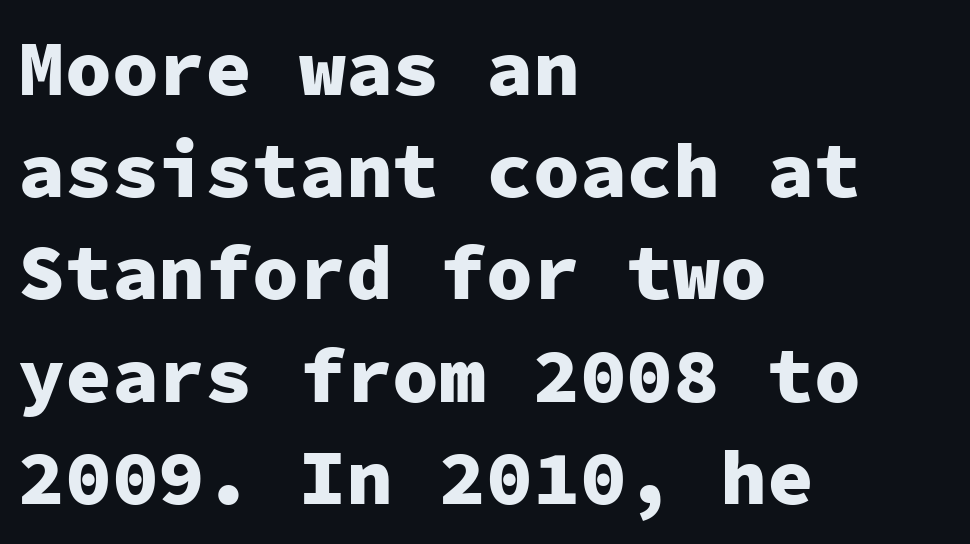
Successive baselines arrive at the customary interval. The typeface chosen for these lines omits serifs. Every character here occupies the same horizontal width, giving the sample a typewriter-like rhythm. There is no visible air inserted between adjacent glyphs.
